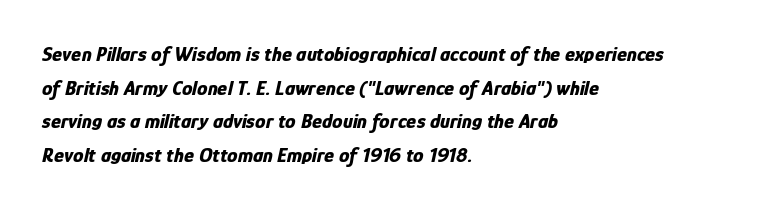
Lines of text with bare space underneath. If you drew a line through each stem, it would be angled. The lines sit at an ordinary, default distance from one another. These lines stack with their left ends in a neat column. I'd describe the lettering as bold — thick and assertive. What stands out about the letter spacing? Nothing — it is the standard amount.
